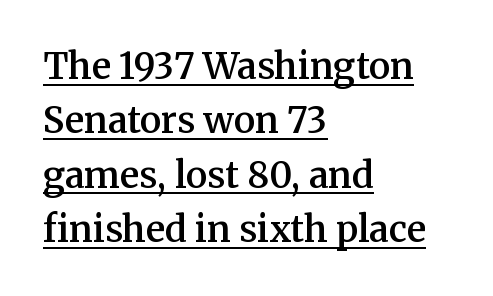
The image shows 36 px semibold serif type, upright; set left-aligned, normal line spacing (1.51x), normal letter spacing, underlined; medium stroke contrast and a medium x-height.
